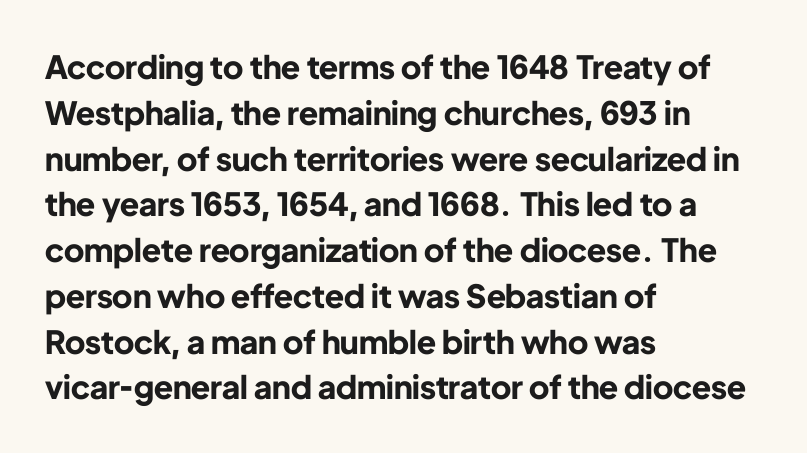
Reading down the block, your eye returns to a fixed left position each line. What stands out about the letter spacing? Nothing — it is the standard amount. The string is rendered with underlining switched off. A typesetter would mark this as roman, not italic.
